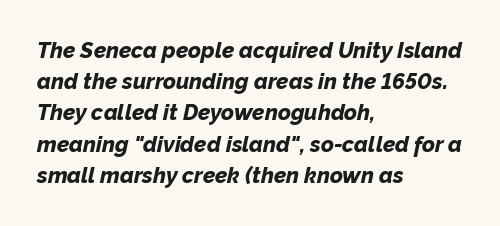
{"italic": "yes", "lean": "right", "slant_degrees": 12, "bold": "yes", "underline": "no", "align": "left", "line_spacing": "normal", "line_spacing_ratio": 1.42, "letter_spacing": "normal", "letter_spacing_em": 0.0, "glyph_px": 22}
